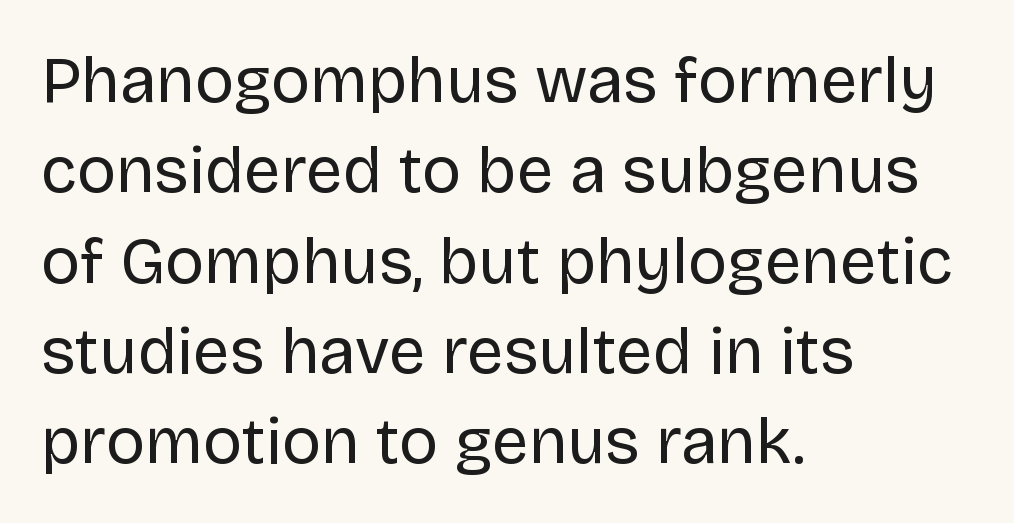
The space beneath each line is pristine and unruled. Alignment: flush left. You could not count columns in this text — the font is proportionally spaced. Vertical strokes here are truly vertical. Letters have the restrained weight of plain body copy at most. Grotesque or geometric, the face here clearly has no serifs.
